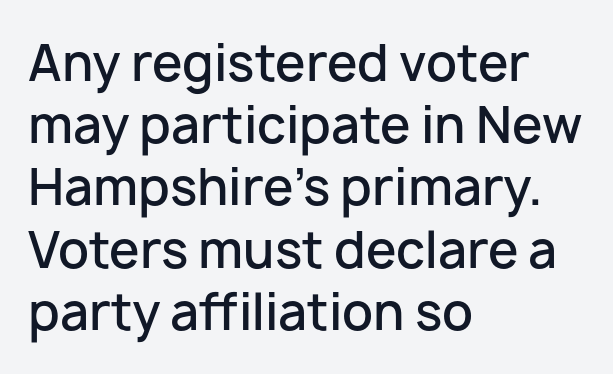
{"serif": "no", "italic": "no", "bold": "semi", "weight": "semibold", "width": "normal", "stroke_contrast": "low", "x_height": "medium", "monospaced": "no", "underline": "no", "align": "left", "line_spacing": "normal", "line_spacing_ratio": 1.27, "letter_spacing": "normal", "letter_spacing_em": 0.0, "glyph_px": 49}
